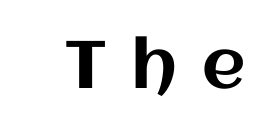
{"italic": "no", "width": "normal", "stroke_contrast": "medium", "x_height": "large", "monospaced": "no", "underline": "no", "letter_spacing": "wide", "letter_spacing_em": 0.37, "glyph_px": 67}
